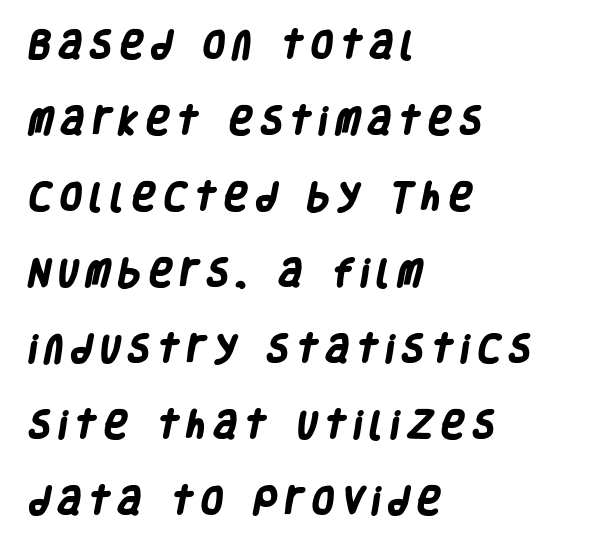
The glyphs in this specimen are sans serif. I'd describe the lettering as bold — thick and assertive. The setting favours the left margin, as ordinary paragraphs usually do. A typesetter would call this proportional, since set widths differ per character. Line spacing here is loose. Lines of text with bare space underneath.
